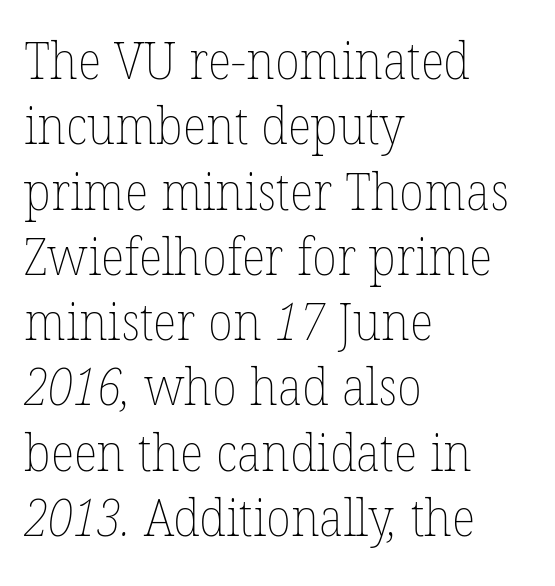
{"bold": "no", "weight": "thin", "width": "normal", "stroke_contrast": "low", "x_height": "medium", "monospaced": "no", "underline": "no", "align": "left", "line_spacing": "normal", "line_spacing_ratio": 1.28, "letter_spacing": "normal", "letter_spacing_em": 0.0, "glyph_px": 51}
